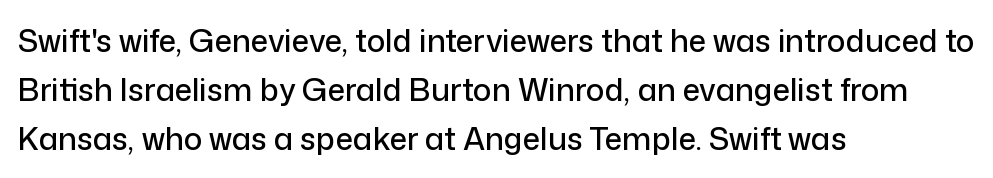
Q: Is the text italic (slanted)? A: No, it is upright.
Q: Is the typeface a serif or a sans-serif typeface? A: Sans-serif.
Q: Is the text underlined? A: No.
Q: How is the paragraph aligned? A: Left-aligned.
Q: Is the spacing between letters normal or unusually wide? A: Normal.
Q: Is the spacing between lines tight, normal or loose? A: Normal.
Q: Width (condensed, normal, or wide)? A: Normal.
Q: Stroke contrast? A: Low.
Q: x-height? A: Medium.
Q: Monospaced? A: No.
